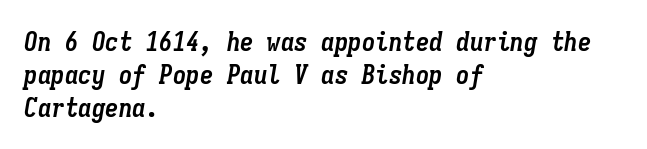
Q: Is the text bold? A: Yes.
Q: Is the text italic (slanted)? A: Yes, it leans right by about 9 degrees.
Q: Is the text underlined? A: No.
Q: How is the paragraph aligned? A: Left-aligned.
Q: Is the spacing between letters normal or unusually wide? A: Normal.
